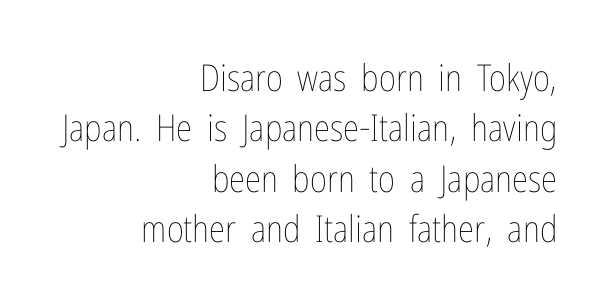
The image shows 37 px thin, condensed type, upright; set right-aligned, normal line spacing (1.36x), normal letter spacing, not underlined; low stroke contrast and a medium x-height.
